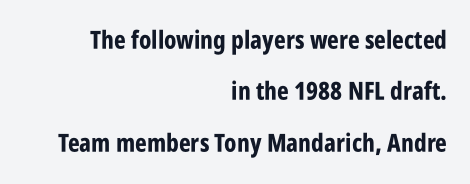
What stands out about the letter spacing? Nothing — it is the standard amount. A bare baseline throughout the passage. The space between consecutive lines is lavish. These lines carry a lot of weight — the face is fully bold. Ordinary non-slanted type is in use.
